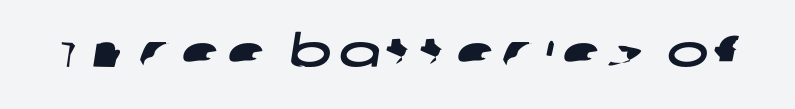
The image shows 44 px wide sans-serif type; set not underlined; low stroke contrast and a large x-height.
